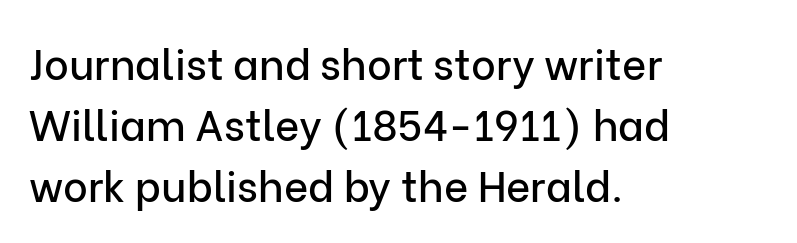
{"serif": "no", "italic": "no", "width": "normal", "stroke_contrast": "low", "x_height": "medium", "monospaced": "no", "underline": "no", "align": "left", "line_spacing": "normal", "line_spacing_ratio": 1.45, "letter_spacing": "normal", "letter_spacing_em": 0.0, "glyph_px": 42}
